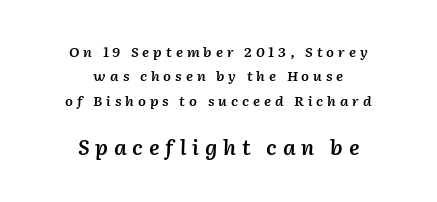
{"italic": "yes", "lean": "right", "slant_degrees": 2, "bold": "semi", "underline": "no", "align": "center", "line_spacing_ratio": 1.74, "letter_spacing": "wide", "letter_spacing_em": 0.28, "larger_block": "second", "size_ratio": 1.5, "glyph_px": 21}
